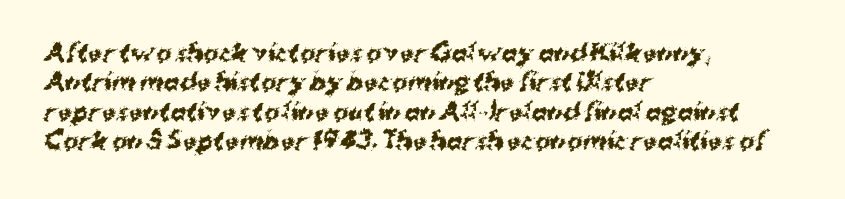
{"bold": "yes", "underline": "no", "align": "left", "line_spacing": "normal", "line_spacing_ratio": 1.28, "letter_spacing": "normal", "letter_spacing_em": 0.0, "glyph_px": 23}
